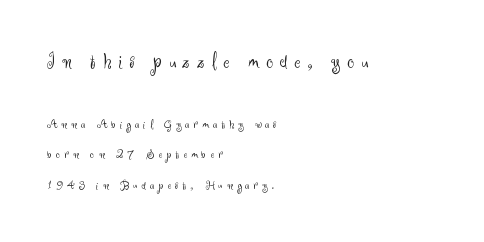
{"italic": "no", "bold": "no", "underline": "no", "align": "left", "line_spacing": "loose", "line_spacing_ratio": 2.16, "letter_spacing": "wide", "letter_spacing_em": 0.29, "larger_block": "first", "size_ratio": 1.64, "glyph_px": 23}
